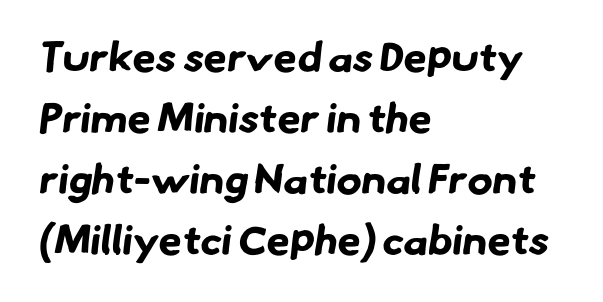
Q: Is the text bold? A: Yes.
Q: Is the typeface a serif or a sans-serif typeface? A: Sans-serif.
Q: Is the text underlined? A: No.
Q: How is the paragraph aligned? A: Left-aligned.
Q: Is the spacing between letters normal or unusually wide? A: Normal.
Q: Is the spacing between lines tight, normal or loose? A: Normal.
Q: Width (condensed, normal, or wide)? A: Normal.
Q: Stroke contrast? A: Low.
Q: x-height? A: Small.
Q: Monospaced? A: No.
